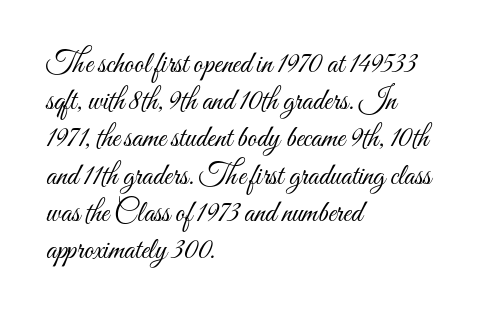
Q: Is the text bold? A: No.
Q: Is the text italic (slanted)? A: Yes.
Q: Is the text underlined? A: No.
Q: How is the paragraph aligned? A: Left-aligned.
Q: Is the spacing between letters normal or unusually wide? A: Normal.
Q: Width (condensed, normal, or wide)? A: Condensed.
Q: Stroke contrast? A: Medium.
Q: x-height? A: Small.
Q: Monospaced? A: No.
